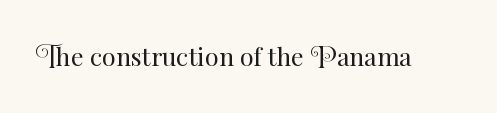
Q: Is the text bold? A: No.
Q: Is the text italic (slanted)? A: No, it is upright.
Q: Is the text underlined? A: No.
Q: Is the spacing between letters normal or unusually wide? A: Normal.
